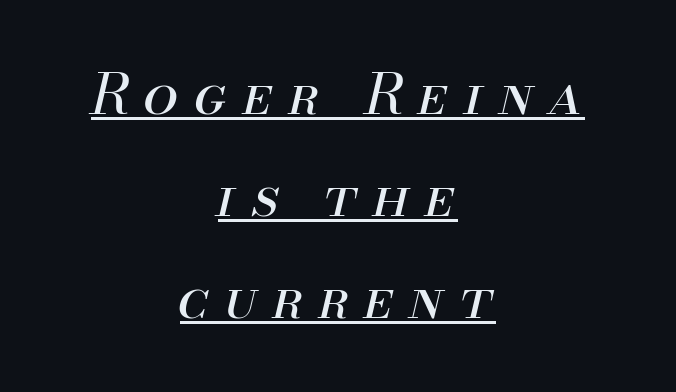
Underlined type. Caption: multi-line text, centered on the measure. The letterforms stand isolated, each surrounded by extra space. There's an unmistakable incline to the writing here. Is this a fixed-width face? No — the glyphs have proportional, varying widths.
